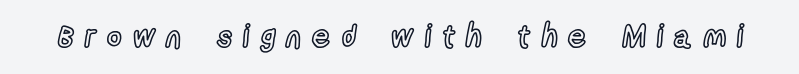
{"width": "condensed", "x_height": "medium", "monospaced": "no", "underline": "no", "letter_spacing": "wide", "letter_spacing_em": 0.37, "glyph_px": 31}
